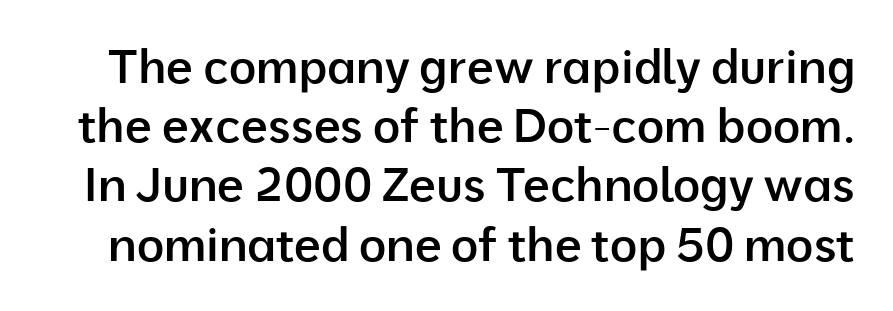
Reading down the column, the eye jumps a familiar distance to each next line. As a designer I'd log this as weight 600, semibold. The type family on display is of the sans-serif kind. Character widths vary here, with narrow letters taking less room than wide ones. Underline: absent. Posture: vertical.
